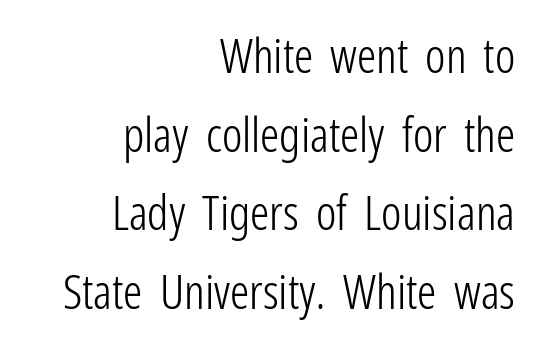
{"serif": "no", "italic": "no", "bold": "no", "weight": "light", "width": "condensed", "stroke_contrast": "low", "x_height": "medium", "monospaced": "no", "underline": "no", "align": "right", "line_spacing": "normal", "line_spacing_ratio": 1.64, "letter_spacing": "normal", "letter_spacing_em": 0.0, "glyph_px": 48}
